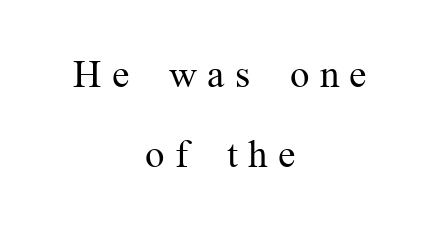
{"serif": "yes", "italic": "no", "bold": "no", "weight": "regular", "width": "normal", "stroke_contrast": "medium", "x_height": "medium", "monospaced": "no", "underline": "no", "align": "center", "line_spacing": "loose", "line_spacing_ratio": 2.05, "letter_spacing": "wide", "letter_spacing_em": 0.26, "glyph_px": 39}
